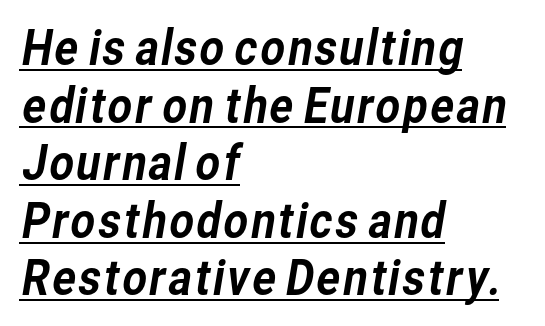
This sample carries an underscore along the baseline area. Is this a fixed-width face? No — the glyphs have proportional, varying widths. Leftover space on each line is placed entirely after the last word. The type family on display is of the sans-serif kind. Between one letter and the next there's only the usual sliver of space.
